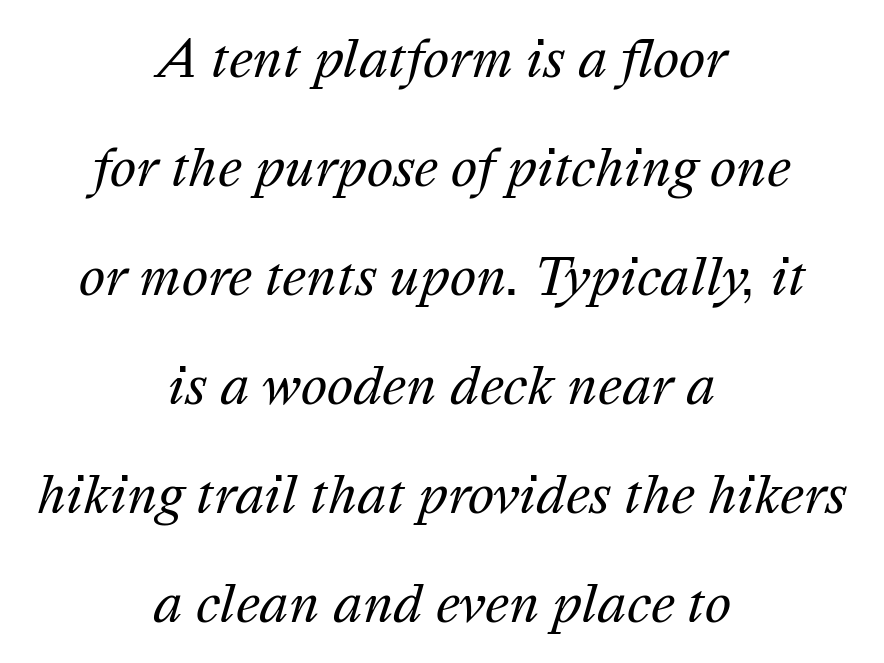
Q: Is the text bold? A: No.
Q: Is the text italic (slanted)? A: Yes, it leans right by about 16 degrees.
Q: Is the text underlined? A: No.
Q: How is the paragraph aligned? A: Centered.
Q: Is the spacing between letters normal or unusually wide? A: Normal.
Q: Is the spacing between lines tight, normal or loose? A: Loose.
Q: Width (condensed, normal, or wide)? A: Normal.
Q: Stroke contrast? A: Medium.
Q: x-height? A: Medium.
Q: Monospaced? A: No.
